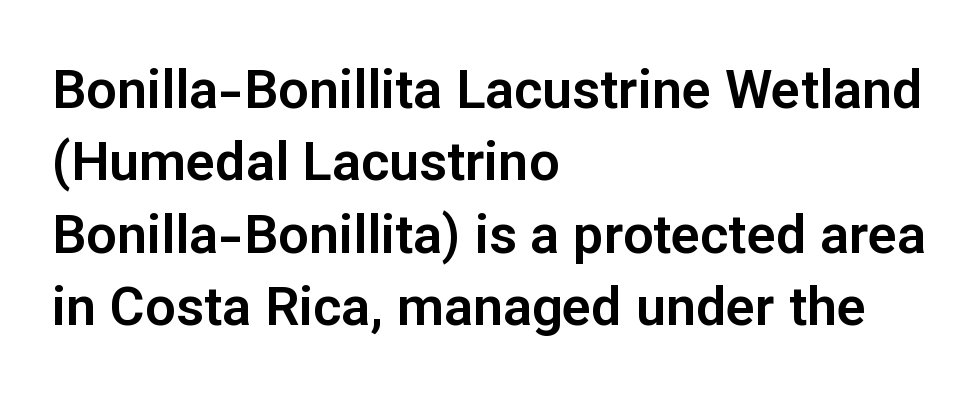
Q: Is the text italic (slanted)? A: No, it is upright.
Q: Is the typeface a serif or a sans-serif typeface? A: Sans-serif.
Q: Is the text underlined? A: No.
Q: How is the paragraph aligned? A: Left-aligned.
Q: Is the spacing between letters normal or unusually wide? A: Normal.
Q: Is the spacing between lines tight, normal or loose? A: Normal.
Q: Width (condensed, normal, or wide)? A: Normal.
Q: Stroke contrast? A: Low.
Q: x-height? A: Medium.
Q: Monospaced? A: No.
